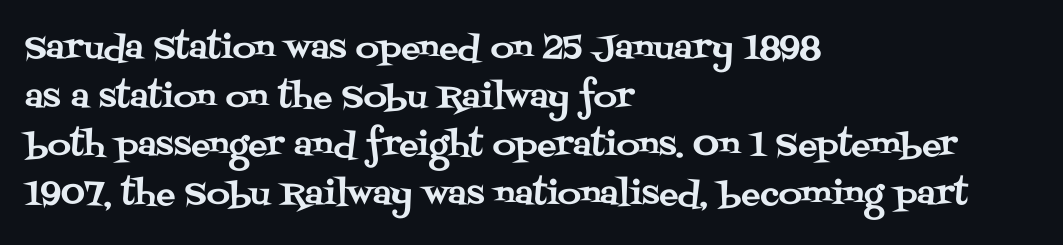
The image shows 32 px serif type, upright; set left-aligned, normal line spacing (1.52x), normal letter spacing, not underlined; medium stroke contrast and a large x-height.
